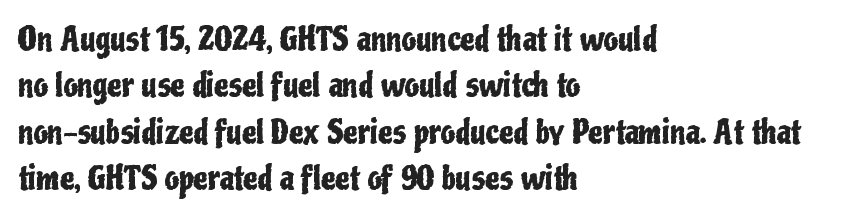
Q: Is the text italic (slanted)? A: No, it is upright.
Q: Is the typeface a serif or a sans-serif typeface? A: Sans-serif.
Q: Is the text underlined? A: No.
Q: How is the paragraph aligned? A: Left-aligned.
Q: Is the spacing between letters normal or unusually wide? A: Normal.
Q: Is the spacing between lines tight, normal or loose? A: Normal.
Q: Width (condensed, normal, or wide)? A: Condensed.
Q: Stroke contrast? A: Low.
Q: x-height? A: Medium.
Q: Monospaced? A: No.
